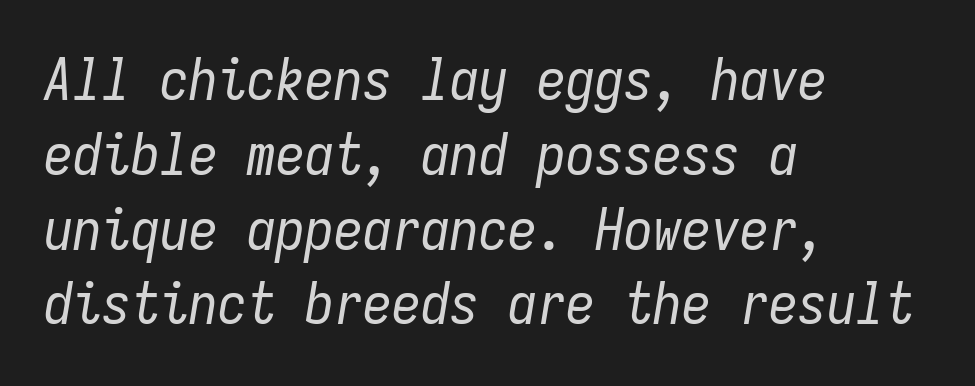
The image shows 58 px regular-weight, condensed type, italic (leaning right), monospaced; set left-aligned, normal line spacing (1.29x), normal letter spacing, not underlined; low stroke contrast and a medium x-height.
